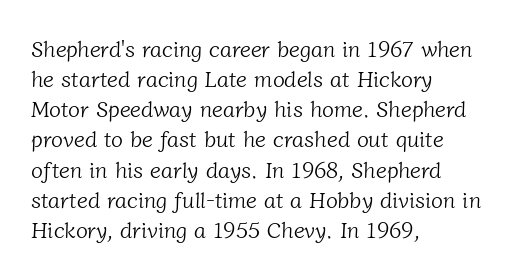
Q: Is the text bold? A: No.
Q: Is the text underlined? A: No.
Q: How is the paragraph aligned? A: Left-aligned.
Q: Is the spacing between letters normal or unusually wide? A: Normal.
Q: Is the spacing between lines tight, normal or loose? A: Normal.
